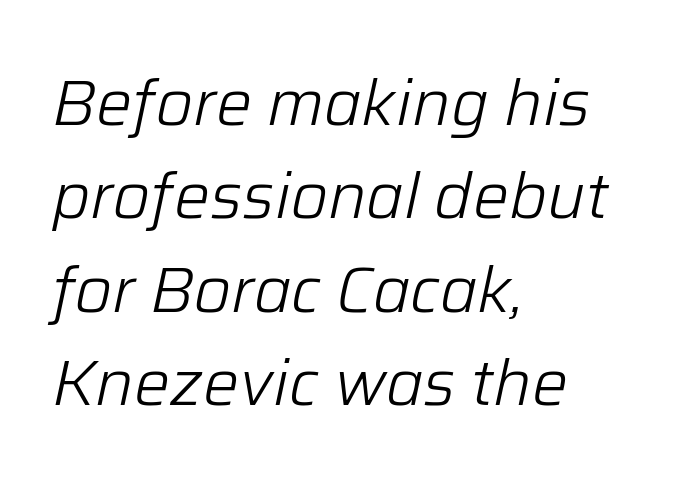
Q: Is the text bold? A: No.
Q: Is the text italic (slanted)? A: Yes, it leans right by about 12 degrees.
Q: Is the text underlined? A: No.
Q: How is the paragraph aligned? A: Left-aligned.
Q: Is the spacing between letters normal or unusually wide? A: Normal.
Q: Is the spacing between lines tight, normal or loose? A: Normal.
Q: Width (condensed, normal, or wide)? A: Normal.
Q: Stroke contrast? A: Low.
Q: x-height? A: Medium.
Q: Monospaced? A: No.
